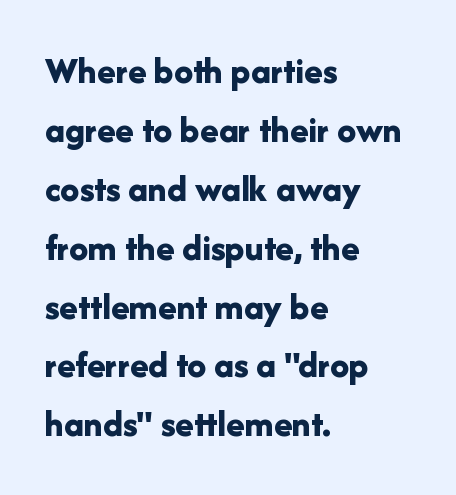
Strong, thick strokes mark this as bold type. Summary of vertical rhythm: regular, with standard interline spacing. Tall strokes in this sample are plumb rather than angled. Serif or sans? Sans — the stroke terminals are bare. Left-aligned paragraph, ragged on the right. The rendering uses natural spacing where letterforms have individual widths.
